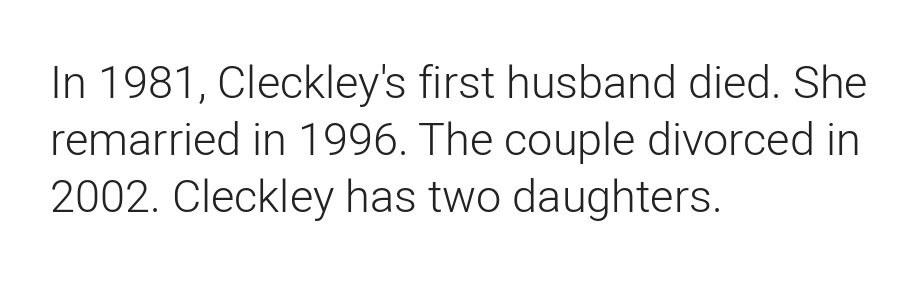
{"serif": "no", "italic": "no", "bold": "no", "weight": "light", "width": "normal", "stroke_contrast": "low", "x_height": "medium", "monospaced": "no", "underline": "no", "align": "left", "line_spacing": "normal", "line_spacing_ratio": 1.27, "letter_spacing": "normal", "letter_spacing_em": 0.0, "glyph_px": 45}
